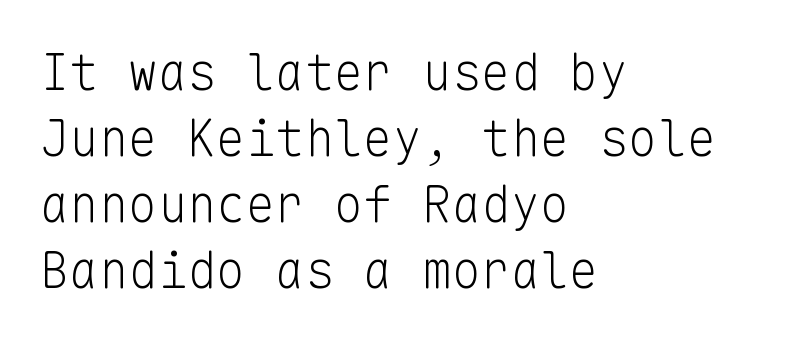
Q: Is the text bold? A: No.
Q: Is the text italic (slanted)? A: No, it is upright.
Q: Is the typeface a serif or a sans-serif typeface? A: Sans-serif.
Q: Is the text underlined? A: No.
Q: How is the paragraph aligned? A: Left-aligned.
Q: Is the spacing between letters normal or unusually wide? A: Normal.
Q: Is the spacing between lines tight, normal or loose? A: Normal.
Q: Width (condensed, normal, or wide)? A: Normal.
Q: Stroke contrast? A: Low.
Q: x-height? A: Medium.
Q: Monospaced? A: Yes.
